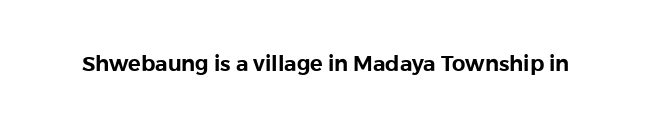
The image shows 21 px text type, upright; set normal letter spacing, not underlined.
